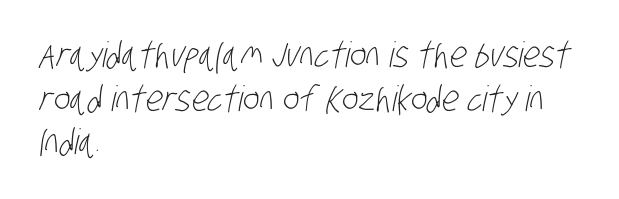
Q: Is the text bold? A: No.
Q: Is the typeface a serif or a sans-serif typeface? A: Sans-serif.
Q: Is the text underlined? A: No.
Q: How is the paragraph aligned? A: Left-aligned.
Q: Is the spacing between letters normal or unusually wide? A: Normal.
Q: Is the spacing between lines tight, normal or loose? A: Normal.
Q: Width (condensed, normal, or wide)? A: Condensed.
Q: Stroke contrast? A: Low.
Q: x-height? A: Large.
Q: Monospaced? A: No.
